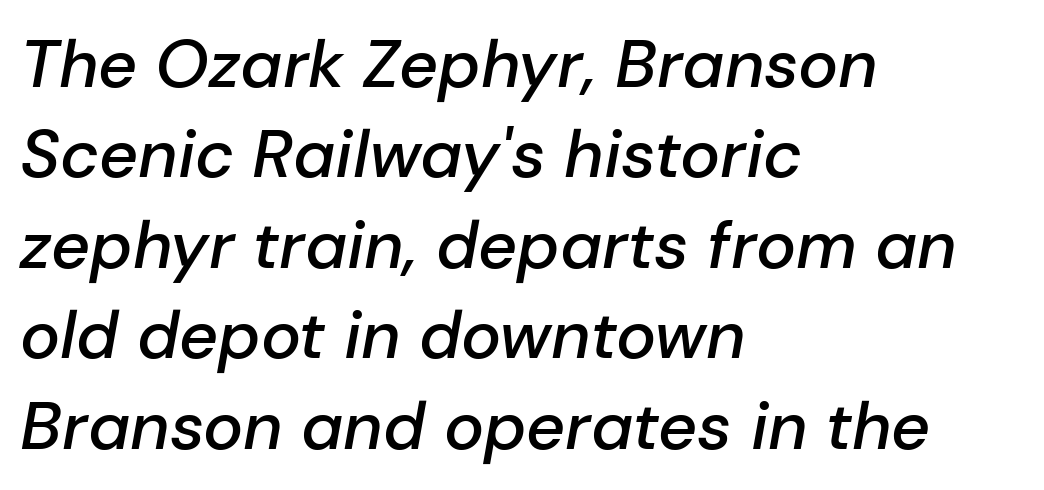
The image shows 67 px semibold type, italic (leaning right); set left-aligned, normal line spacing (1.35x), normal letter spacing, not underlined; low stroke contrast and a medium x-height.
